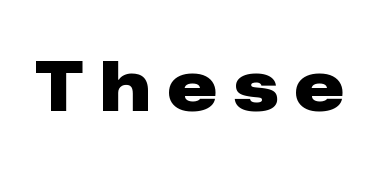
Q: Is the text bold? A: Yes.
Q: Is the text italic (slanted)? A: No, it is upright.
Q: Is the typeface a serif or a sans-serif typeface? A: Sans-serif.
Q: Is the text underlined? A: No.
Q: Is the spacing between letters normal or unusually wide? A: Unusually wide.
Q: Width (condensed, normal, or wide)? A: Normal.
Q: Stroke contrast? A: Low.
Q: x-height? A: Medium.
Q: Monospaced? A: No.
